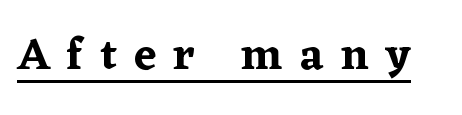
Note the varied advance widths — an 'i' is clearly narrower than an 'm'. Notice how a bar underscores the lettering throughout. Loose tracking; the words dissolve into strings of separated letters. Vertical strokes here are truly vertical.
